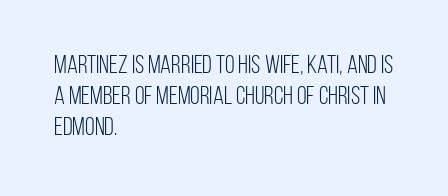
Q: Is the text bold? A: No.
Q: Is the text italic (slanted)? A: No, it is upright.
Q: Is the text underlined? A: No.
Q: How is the paragraph aligned? A: Left-aligned.
Q: Is the spacing between letters normal or unusually wide? A: Normal.
